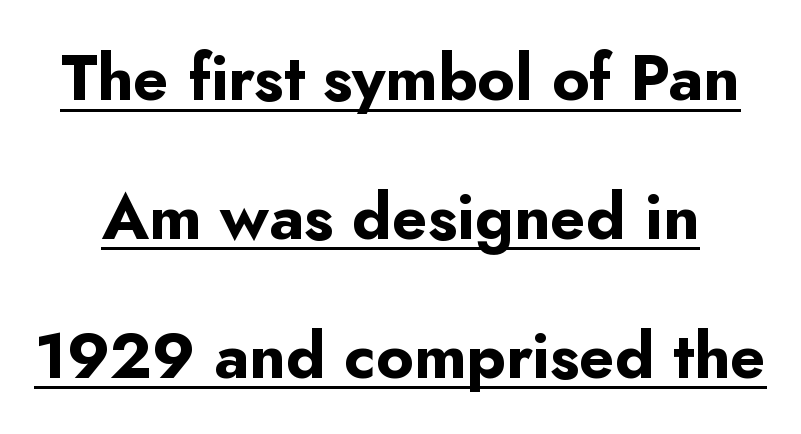
Typographic density is high because the face is bold. How are the letters spaced? Ordinarily, with no added tracking. When letters stand straight like this, we call the style roman or upright. A typesetter would call this proportional, since set widths differ per character.
